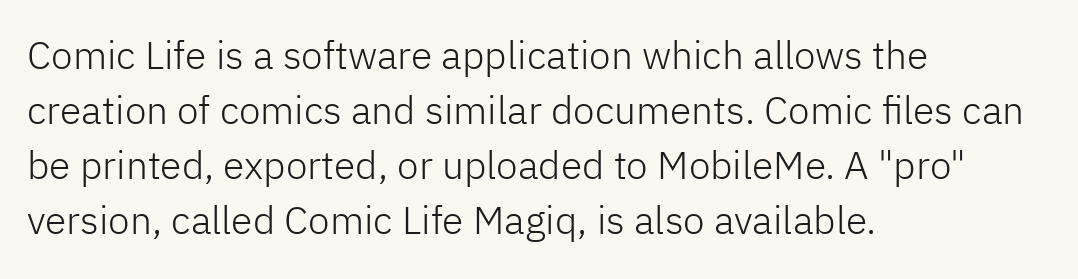
No extra ink here — the face is not bold. Visually the block forms a straight wall on the left and a jagged coastline on the right. The block of text has a typical density, with ordinary space between rows. The face used here is proportionally spaced, like ordinary book or web type.
